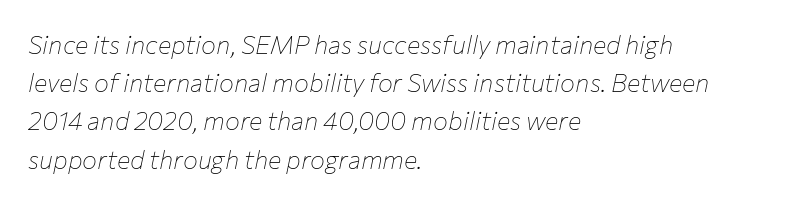
The image shows 25 px text type, italic (leaning right); set left-aligned, normal line spacing (1.53x), normal letter spacing, not underlined.
